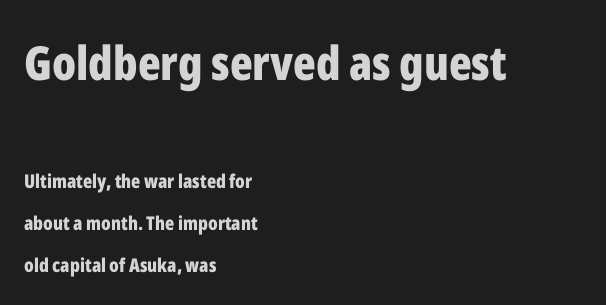
Q: Is the text bold? A: Yes.
Q: Is the text italic (slanted)? A: No, it is upright.
Q: Is the typeface a serif or a sans-serif typeface? A: Sans-serif.
Q: Is the text underlined? A: No.
Q: How is the paragraph aligned? A: Left-aligned.
Q: Is the spacing between letters normal or unusually wide? A: Normal.
Q: Is the spacing between lines tight, normal or loose? A: Loose.
Q: Which block of text is set in a larger size, the first (top) or the second (bottom)? A: The first (top) one.
Q: Width (condensed, normal, or wide)? A: Condensed.
Q: Stroke contrast? A: Low.
Q: x-height? A: Medium.
Q: Monospaced? A: No.
